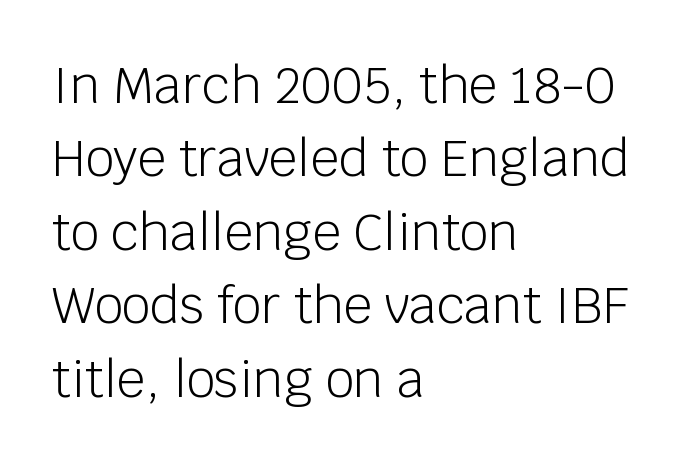
The image shows 50 px light sans-serif type, upright; set left-aligned, normal line spacing (1.47x), normal letter spacing, not underlined; low stroke contrast and a large x-height.
